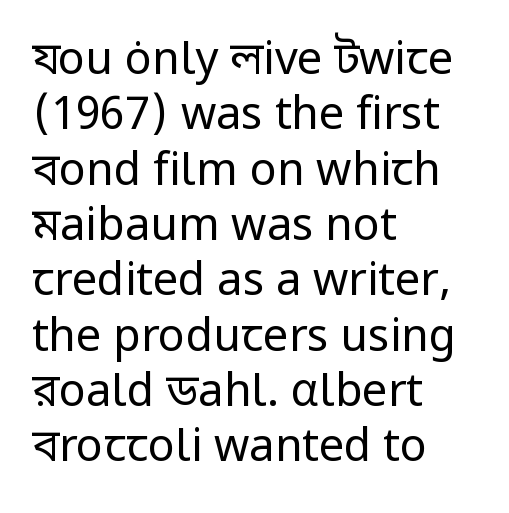
The image shows 45 px regular-weight sans-serif type, upright; set left-aligned, line spacing 1.23x, normal letter spacing, not underlined; low stroke contrast and a medium x-height.
